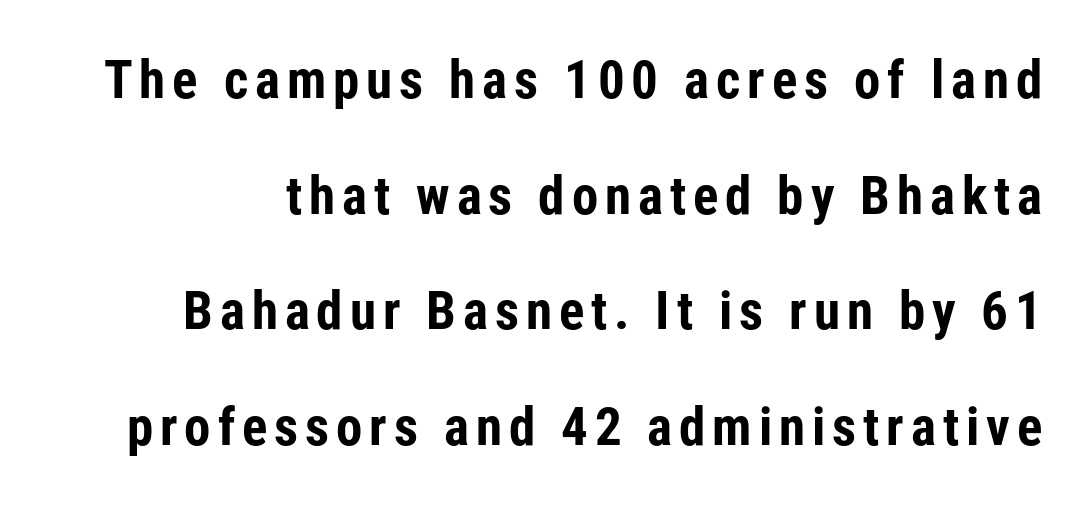
Summary of weight: heavy, a full bold. Decoration check: the copy has no underline. I'd call this a sans setting — the letters go barefoot. Spacing verdict: proportional, widths tailored to each character. The block of text is sparse from top to bottom, with ample space between rows.
